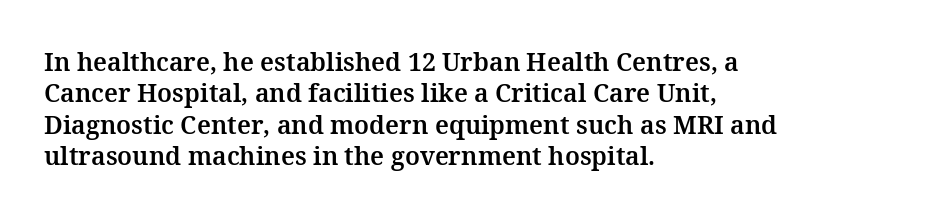
{"italic": "no", "underline": "no", "align": "left", "line_spacing": "normal", "line_spacing_ratio": 1.26, "letter_spacing": "normal", "letter_spacing_em": 0.0, "glyph_px": 25}
